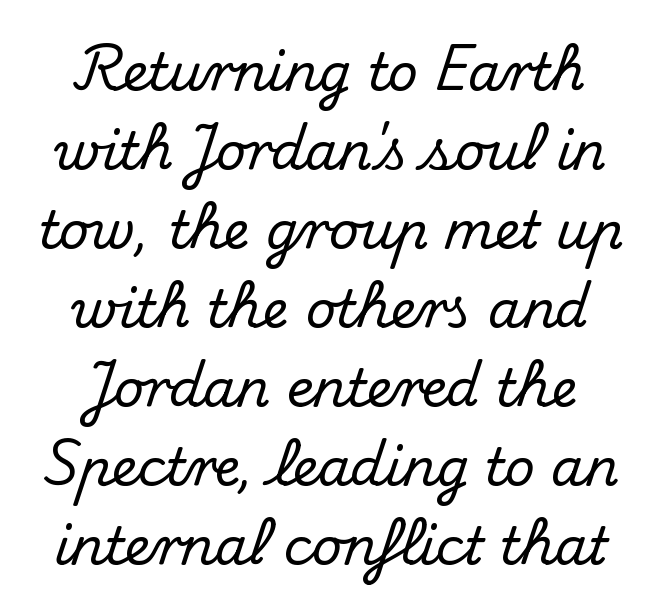
Q: Is the text italic (slanted)? A: Yes.
Q: Is the typeface a serif or a sans-serif typeface? A: Serif.
Q: Is the text underlined? A: No.
Q: How is the paragraph aligned? A: Centered.
Q: Is the spacing between letters normal or unusually wide? A: Normal.
Q: Is the spacing between lines tight, normal or loose? A: Normal.
Q: Width (condensed, normal, or wide)? A: Normal.
Q: Stroke contrast? A: Medium.
Q: x-height? A: Small.
Q: Monospaced? A: No.
